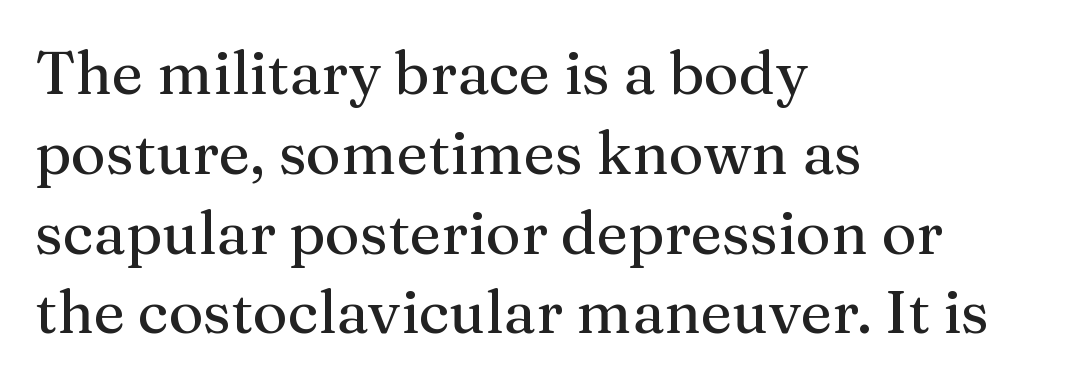
The image shows 60 px serif type, upright; set left-aligned, normal line spacing (1.33x), normal letter spacing, not underlined; medium stroke contrast and a medium x-height.
